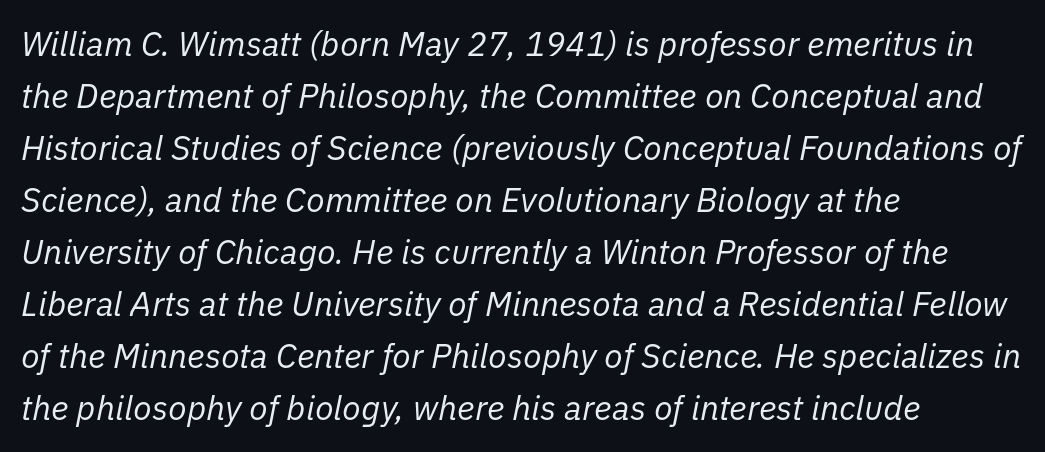
{"italic": "yes", "lean": "right", "slant_degrees": 11, "bold": "no", "weight": "regular", "width": "normal", "stroke_contrast": "low", "x_height": "medium", "monospaced": "no", "underline": "no", "align": "left", "line_spacing": "normal", "line_spacing_ratio": 1.53, "letter_spacing": "normal", "letter_spacing_em": 0.0, "glyph_px": 34}
